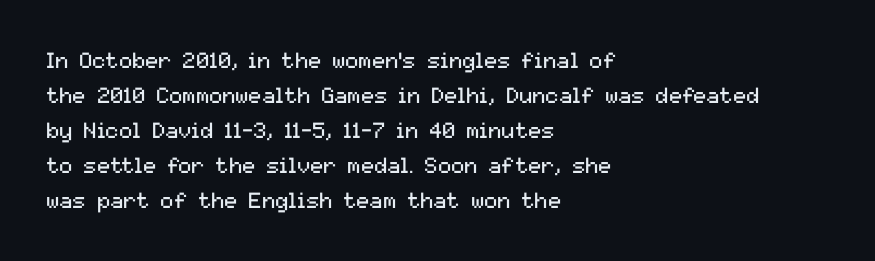
Every stem runs plumb, perpendicular to the baseline. Ink coverage per letter is moderate at most. Does extra space separate the letters? No, they use regular spacing. Line starts are locked; line ends wander. If you measured baseline to baseline, you'd find a middling distance.
